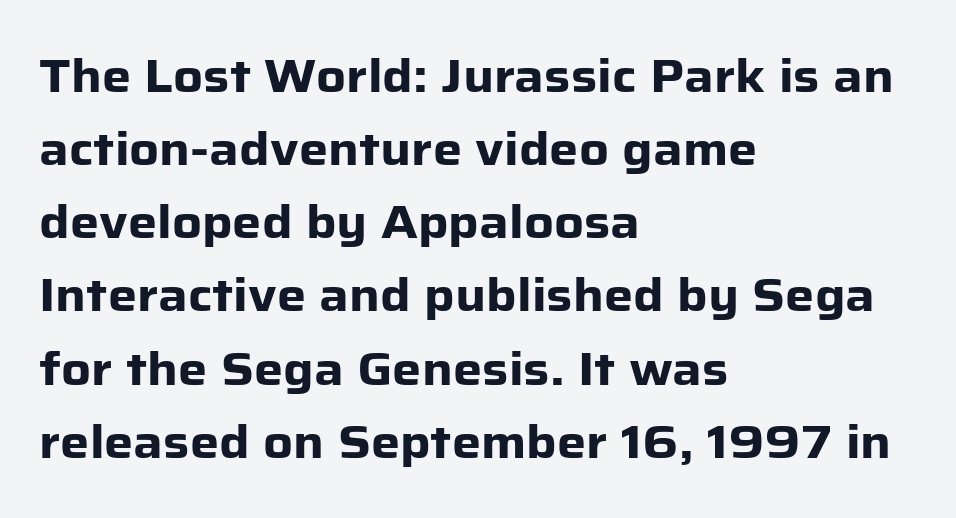
{"serif": "no", "italic": "no", "bold": "yes", "weight": "heavy", "width": "normal", "stroke_contrast": "low", "x_height": "medium", "monospaced": "no", "underline": "no", "align": "left", "line_spacing": "normal", "line_spacing_ratio": 1.59, "letter_spacing": "normal", "letter_spacing_em": 0.0, "glyph_px": 46}
